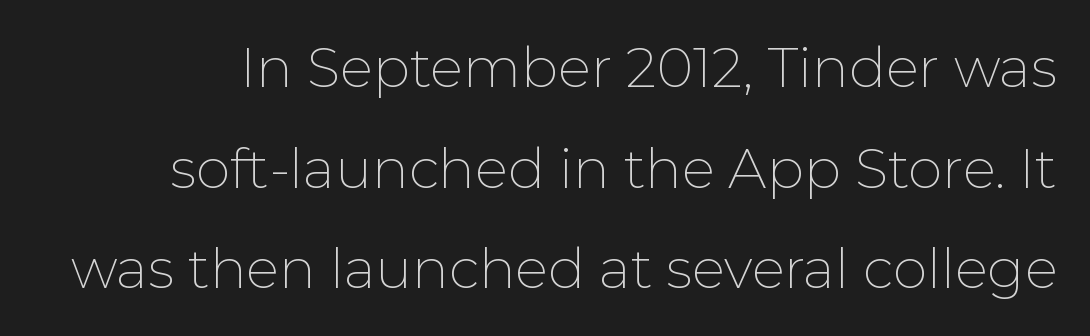
Q: Is the text bold? A: No.
Q: Is the text italic (slanted)? A: No, it is upright.
Q: Is the typeface a serif or a sans-serif typeface? A: Sans-serif.
Q: Is the text underlined? A: No.
Q: Is the spacing between letters normal or unusually wide? A: Normal.
Q: Width (condensed, normal, or wide)? A: Normal.
Q: Stroke contrast? A: Low.
Q: x-height? A: Medium.
Q: Monospaced? A: No.
